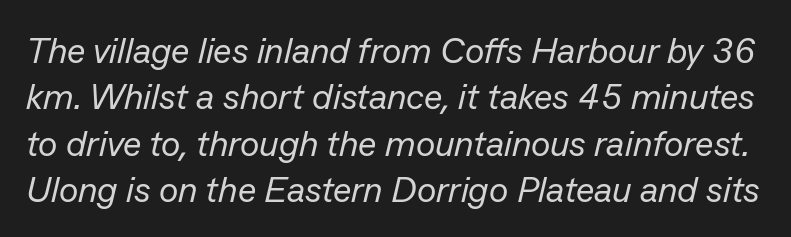
The image shows 36 px regular-weight type, italic (leaning right); set normal line spacing (1.29x), normal letter spacing, not underlined; low stroke contrast and a medium x-height.
